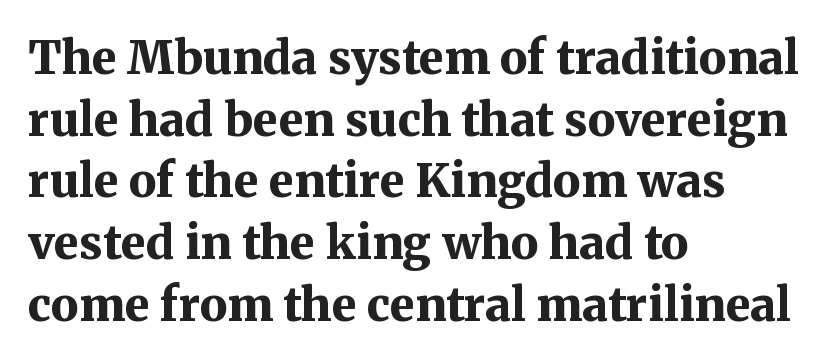
Q: Is the text bold? A: Yes.
Q: Is the text italic (slanted)? A: No, it is upright.
Q: Is the typeface a serif or a sans-serif typeface? A: Serif.
Q: Is the text underlined? A: No.
Q: How is the paragraph aligned? A: Left-aligned.
Q: Is the spacing between letters normal or unusually wide? A: Normal.
Q: Is the spacing between lines tight, normal or loose? A: Normal.
Q: Width (condensed, normal, or wide)? A: Normal.
Q: Stroke contrast? A: Medium.
Q: x-height? A: Medium.
Q: Monospaced? A: No.
